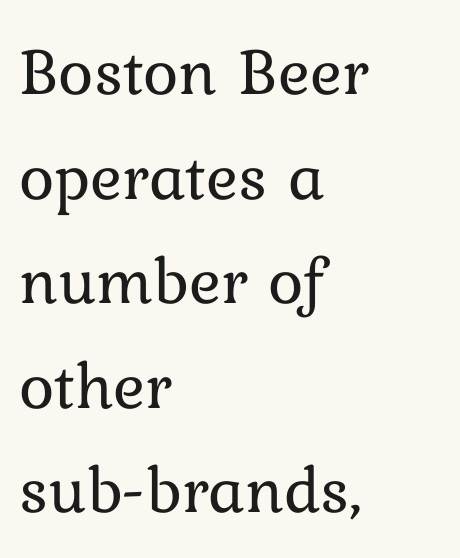
The leading is moderate, giving the passage an even texture. Is this a fixed-width face? No — the glyphs have proportional, varying widths. Glance below the letters and you will spot only blank space. The axis of the letterforms is exactly vertical. This rendering leaves character spacing at its baseline value. Unbolded letterforms with no extra heft.
